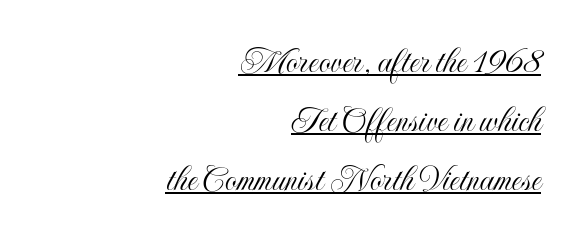
Q: Is the text italic (slanted)? A: Yes.
Q: Is the text underlined? A: Yes.
Q: How is the paragraph aligned? A: Right-aligned.
Q: Is the spacing between letters normal or unusually wide? A: Normal.
Q: Is the spacing between lines tight, normal or loose? A: Normal.
Q: Width (condensed, normal, or wide)? A: Condensed.
Q: x-height? A: Small.
Q: Monospaced? A: No.
